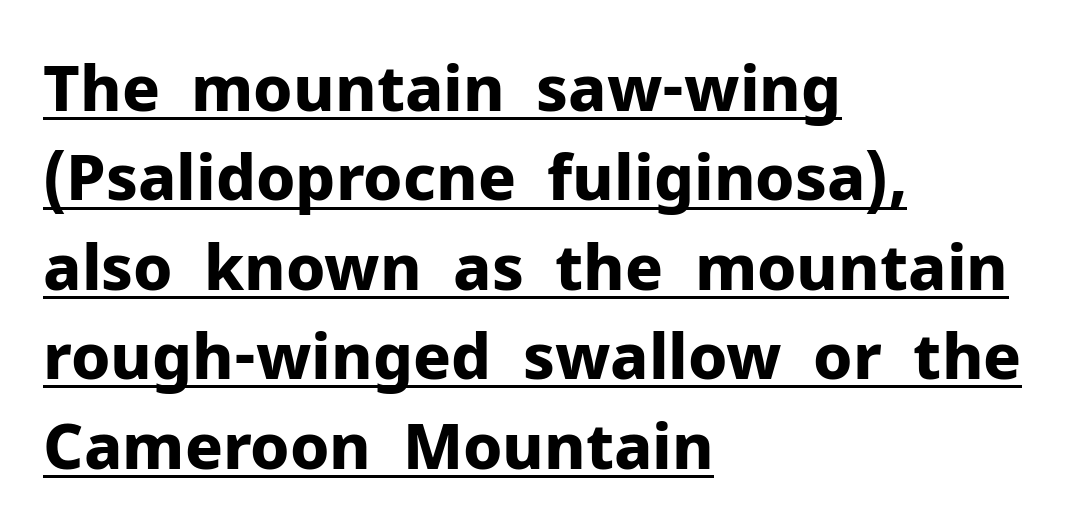
Between one letter and the next there's only the usual sliver of space. Set as a true bold cut, around the 700 mark. Do the characters align in a grid? No, the font is proportional. A rule runs beneath these lines of type. This sample uses a sans-serif face.
